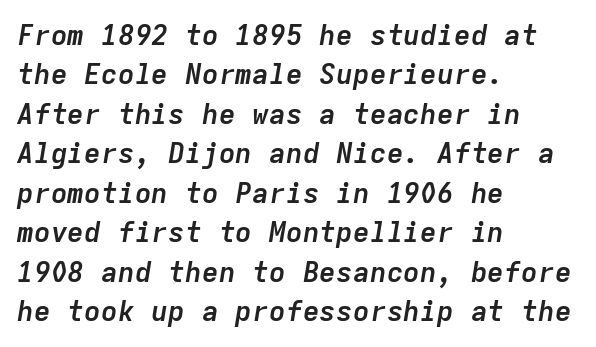
The image shows 28 px semibold type, italic (leaning right), monospaced; set left-aligned, normal line spacing (1.41x), normal letter spacing, not underlined; low stroke contrast and a medium x-height.
